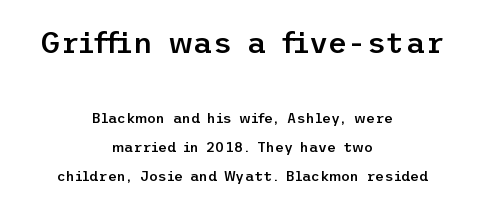
If you squint, the top block still reads clearly — it's the larger of the two. Stroke terminals: plain, sans-serif. These lines are centered, leaving both edges ragged. You can tell it's not italic because the verticals are truly vertical.
